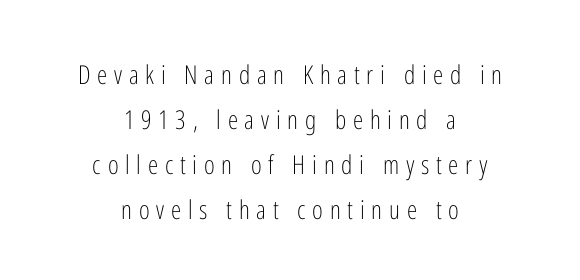
The image shows 26 px text type, upright; set centered, line spacing 1.73x, unusually wide letter spacing (+0.26 em), not underlined.
